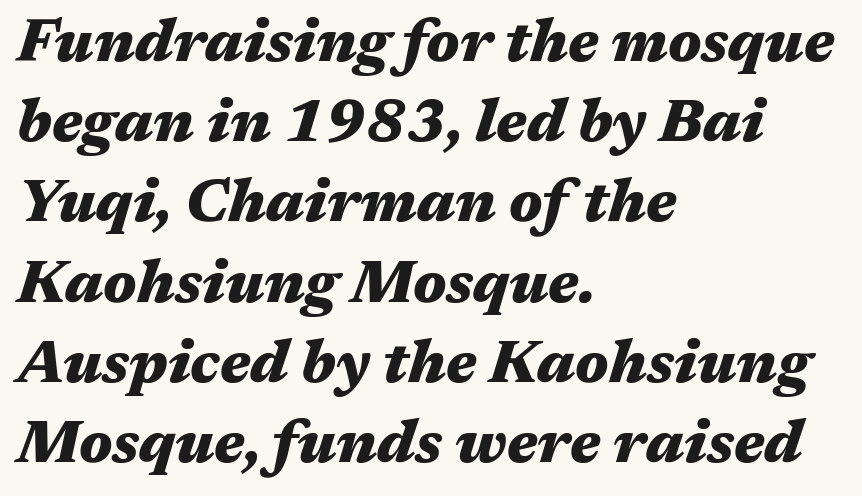
The image shows 59 px heavy, wide type, italic (leaning right); set left-aligned, normal line spacing (1.36x), normal letter spacing, not underlined; medium stroke contrast and a medium x-height.
